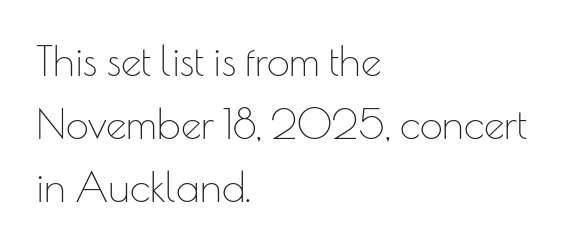
Q: Is the text bold? A: No.
Q: Is the text italic (slanted)? A: No, it is upright.
Q: Is the typeface a serif or a sans-serif typeface? A: Sans-serif.
Q: Is the text underlined? A: No.
Q: How is the paragraph aligned? A: Left-aligned.
Q: Is the spacing between letters normal or unusually wide? A: Normal.
Q: Is the spacing between lines tight, normal or loose? A: Normal.
Q: Width (condensed, normal, or wide)? A: Normal.
Q: Stroke contrast? A: Low.
Q: x-height? A: Small.
Q: Monospaced? A: No.
